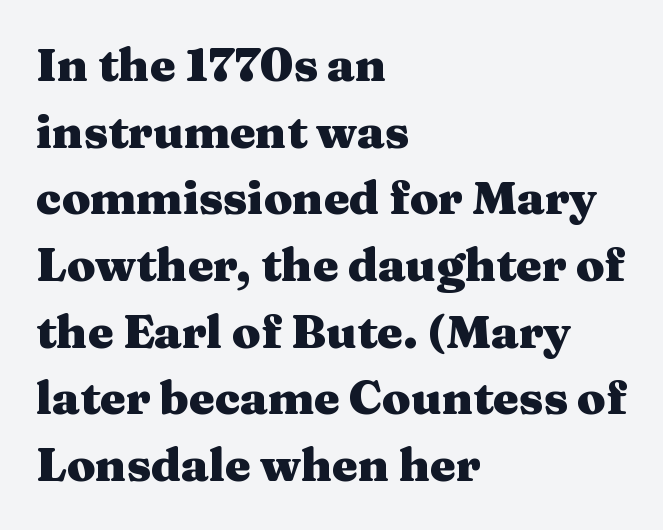
Q: Is the text bold? A: Yes.
Q: Is the text italic (slanted)? A: No, it is upright.
Q: Is the typeface a serif or a sans-serif typeface? A: Serif.
Q: Is the text underlined? A: No.
Q: How is the paragraph aligned? A: Left-aligned.
Q: Is the spacing between letters normal or unusually wide? A: Normal.
Q: Is the spacing between lines tight, normal or loose? A: Normal.
Q: Width (condensed, normal, or wide)? A: Wide.
Q: Stroke contrast? A: Medium.
Q: x-height? A: Medium.
Q: Monospaced? A: No.
